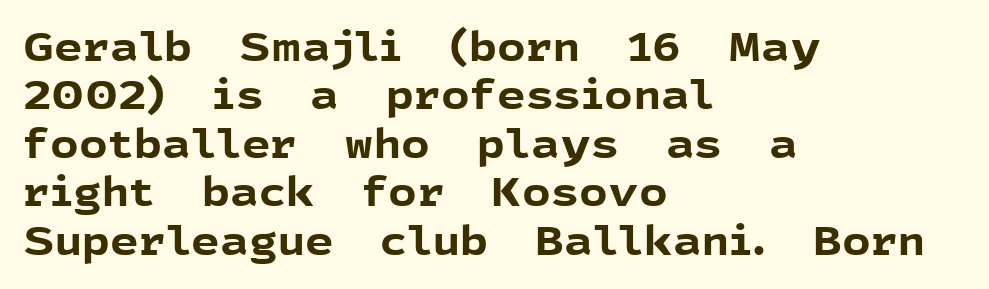
Proportional: the letters do not fall into vertical columns. As a designer I'd log this as weight 700, bold. Each word holds together tightly as a unit, with standard inter-letter gaps. Descender tails drop into unmarked territory. Every character sits straight up, as roman type does. In CSS terms this would be text-align: left.
